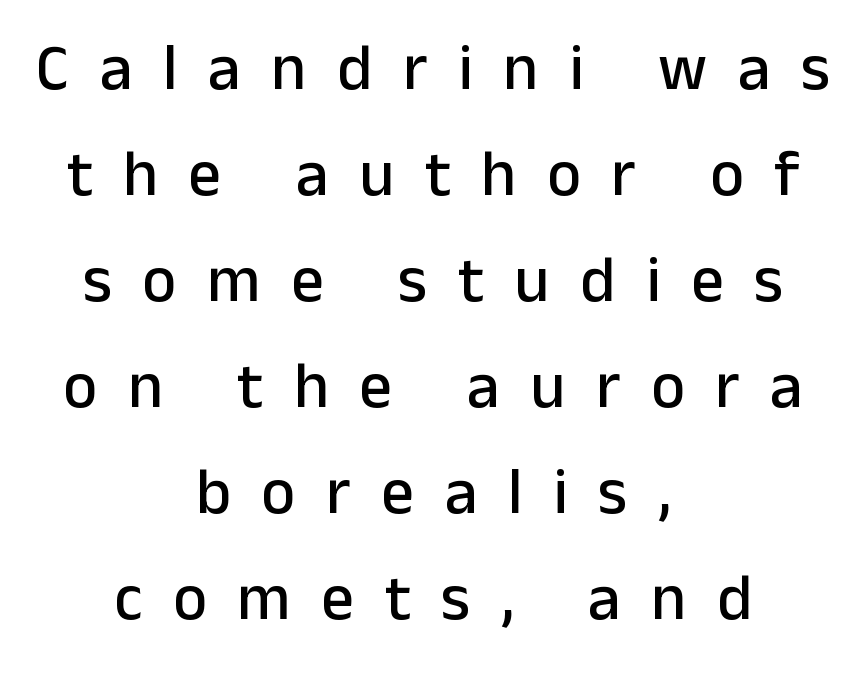
The image shows 65 px sans-serif type, upright; set centered, normal line spacing (1.63x), unusually wide letter spacing (+0.47 em), not underlined; low stroke contrast and a medium x-height.
